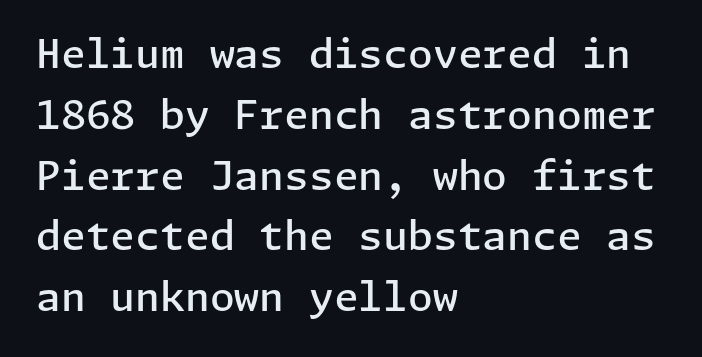
{"serif": "no", "italic": "no", "bold": "semi", "weight": "semibold", "width": "normal", "stroke_contrast": "low", "x_height": "medium", "underline": "no", "align": "left", "line_spacing": "normal", "line_spacing_ratio": 1.52, "letter_spacing": "normal", "letter_spacing_em": 0.0, "glyph_px": 40}
